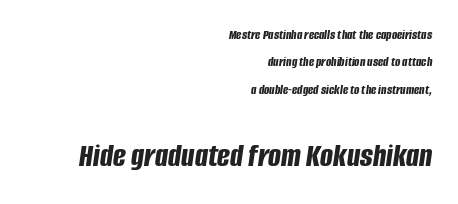
The image shows 34 px bold, condensed type, italic (leaning right); set right-aligned, loose line spacing (1.95x), normal letter spacing, not underlined; the second (bottom) block is 2.43x larger; low stroke contrast and a large x-height.
